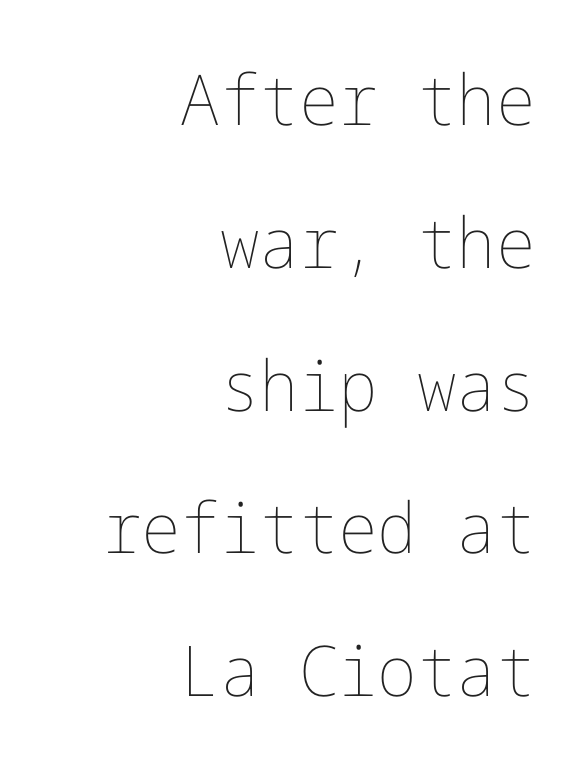
{"italic": "no", "bold": "no", "weight": "thin", "width": "normal", "stroke_contrast": "low", "x_height": "medium", "underline": "no", "align": "right", "line_spacing": "loose", "line_spacing_ratio": 2.04, "letter_spacing": "normal", "letter_spacing_em": 0.0, "glyph_px": 70}
